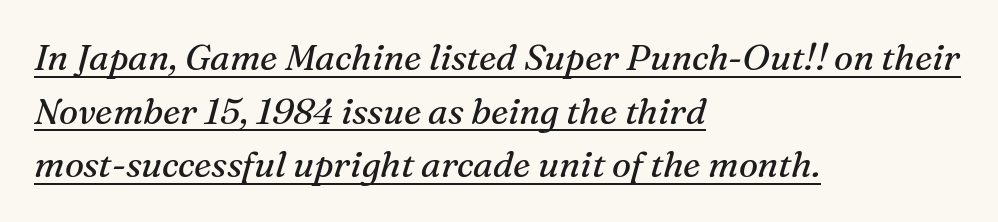
Q: Is the text bold? A: No.
Q: Is the text italic (slanted)? A: Yes, it leans right by about 16 degrees.
Q: Is the typeface a serif or a sans-serif typeface? A: Serif.
Q: Is the text underlined? A: Yes.
Q: How is the paragraph aligned? A: Left-aligned.
Q: Is the spacing between letters normal or unusually wide? A: Normal.
Q: Is the spacing between lines tight, normal or loose? A: Normal.
Q: Width (condensed, normal, or wide)? A: Normal.
Q: Stroke contrast? A: Medium.
Q: x-height? A: Medium.
Q: Monospaced? A: No.
